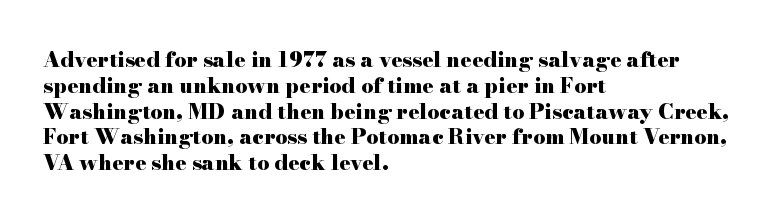
The letters stand upright; this is a roman face. Every row of glyphs begins at an identical x-position on the left. Between one letter and the next there's only the usual sliver of space. Caption: bold face, heavy strokes.
